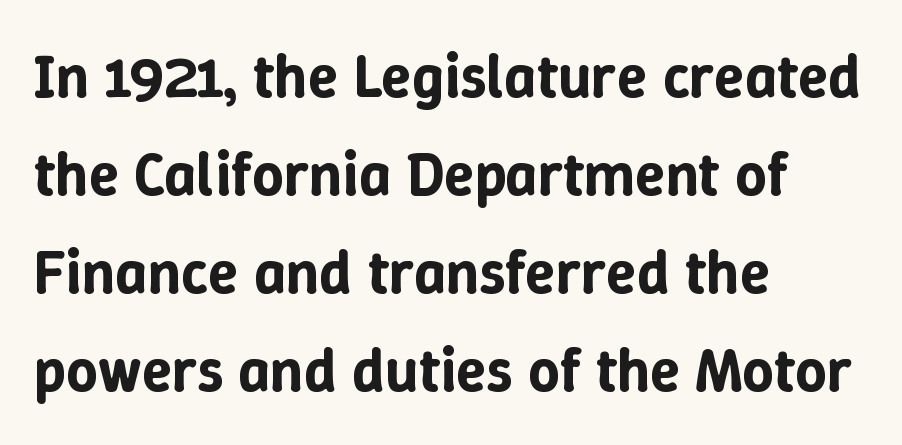
Q: Is the text italic (slanted)? A: No, it is upright.
Q: Is the text underlined? A: No.
Q: How is the paragraph aligned? A: Left-aligned.
Q: Is the spacing between letters normal or unusually wide? A: Normal.
Q: Is the spacing between lines tight, normal or loose? A: Normal.
Q: Width (condensed, normal, or wide)? A: Normal.
Q: Stroke contrast? A: Low.
Q: x-height? A: Medium.
Q: Monospaced? A: No.
